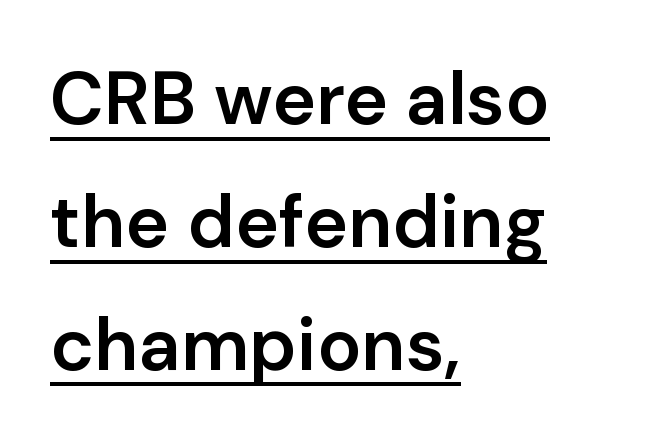
Q: Is the text bold? A: Semi-bold.
Q: Is the text italic (slanted)? A: No, it is upright.
Q: Is the typeface a serif or a sans-serif typeface? A: Sans-serif.
Q: Is the text underlined? A: Yes.
Q: How is the paragraph aligned? A: Left-aligned.
Q: Is the spacing between letters normal or unusually wide? A: Normal.
Q: Is the spacing between lines tight, normal or loose? A: Normal.
Q: Width (condensed, normal, or wide)? A: Normal.
Q: Stroke contrast? A: Low.
Q: x-height? A: Medium.
Q: Monospaced? A: No.
